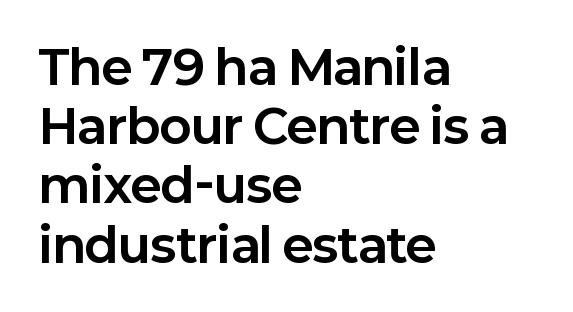
{"serif": "no", "italic": "no", "bold": "yes", "weight": "bold", "width": "normal", "stroke_contrast": "low", "x_height": "medium", "monospaced": "no", "underline": "no", "align": "left", "line_spacing": "normal", "line_spacing_ratio": 1.26, "letter_spacing": "normal", "letter_spacing_em": 0.0, "glyph_px": 47}
